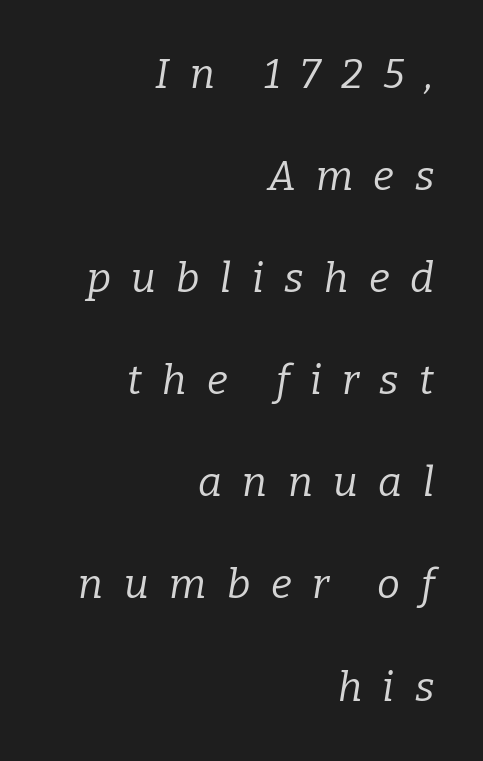
Q: Is the text bold? A: No.
Q: Is the text italic (slanted)? A: Yes, it leans right by about 9 degrees.
Q: Is the typeface a serif or a sans-serif typeface? A: Serif.
Q: Is the text underlined? A: No.
Q: How is the paragraph aligned? A: Right-aligned.
Q: Is the spacing between letters normal or unusually wide? A: Unusually wide.
Q: Is the spacing between lines tight, normal or loose? A: Loose.
Q: Width (condensed, normal, or wide)? A: Normal.
Q: Stroke contrast? A: Low.
Q: x-height? A: Medium.
Q: Monospaced? A: No.
